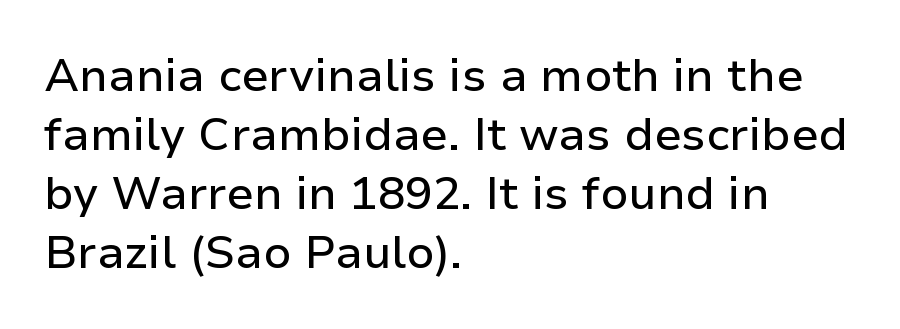
The image shows 46 px sans-serif type, upright; set left-aligned, normal line spacing (1.28x), normal letter spacing, not underlined; low stroke contrast and a medium x-height.
